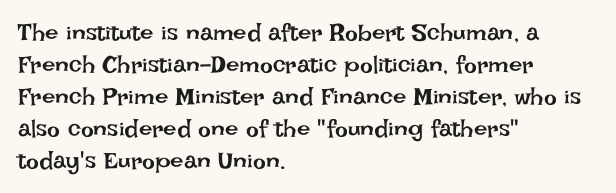
{"italic": "no", "bold": "no", "underline": "no", "align": "left", "line_spacing": "normal", "line_spacing_ratio": 1.33, "letter_spacing": "normal", "letter_spacing_em": 0.0, "glyph_px": 24}
